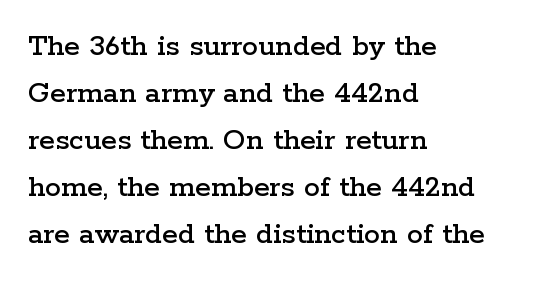
Q: Is the text italic (slanted)? A: No, it is upright.
Q: Is the typeface a serif or a sans-serif typeface? A: Serif.
Q: Is the text underlined? A: No.
Q: How is the paragraph aligned? A: Left-aligned.
Q: Is the spacing between letters normal or unusually wide? A: Normal.
Q: Is the spacing between lines tight, normal or loose? A: Normal.
Q: Width (condensed, normal, or wide)? A: Wide.
Q: Stroke contrast? A: Low.
Q: x-height? A: Medium.
Q: Monospaced? A: No.
